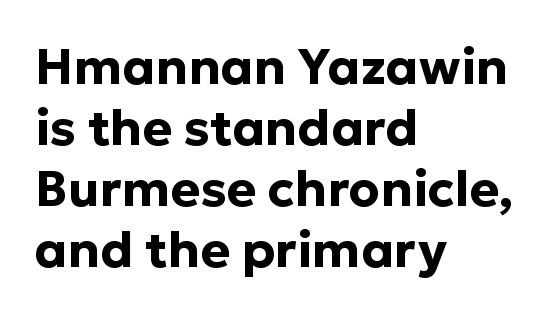
Q: Is the text bold? A: Yes.
Q: Is the text italic (slanted)? A: No, it is upright.
Q: Is the typeface a serif or a sans-serif typeface? A: Sans-serif.
Q: Is the text underlined? A: No.
Q: How is the paragraph aligned? A: Left-aligned.
Q: Is the spacing between letters normal or unusually wide? A: Normal.
Q: Width (condensed, normal, or wide)? A: Normal.
Q: Stroke contrast? A: Low.
Q: x-height? A: Medium.
Q: Monospaced? A: No.
